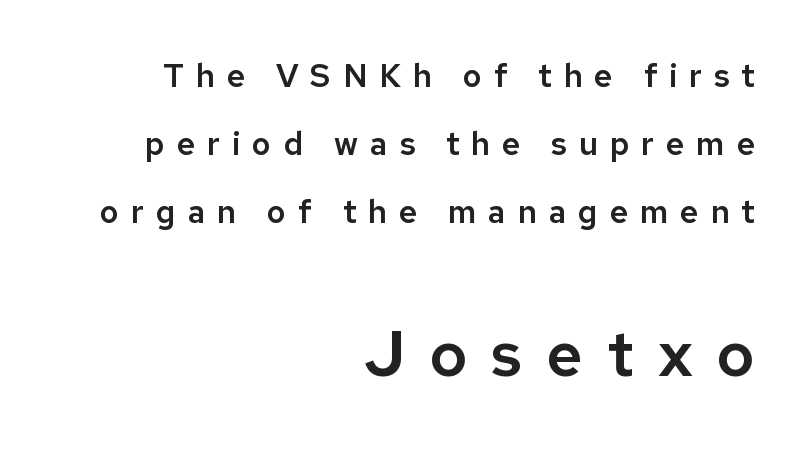
{"serif": "no", "italic": "no", "width": "normal", "stroke_contrast": "low", "x_height": "medium", "monospaced": "no", "underline": "no", "align": "right", "line_spacing": "loose", "line_spacing_ratio": 2.13, "letter_spacing": "wide", "letter_spacing_em": 0.37, "larger_block": "second", "size_ratio": 2.0, "glyph_px": 64}
